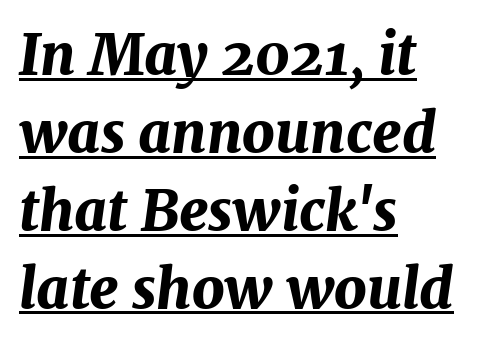
The image shows 56 px bold type, italic (leaning right); set left-aligned, normal line spacing (1.39x), normal letter spacing, underlined; medium stroke contrast and a medium x-height.
